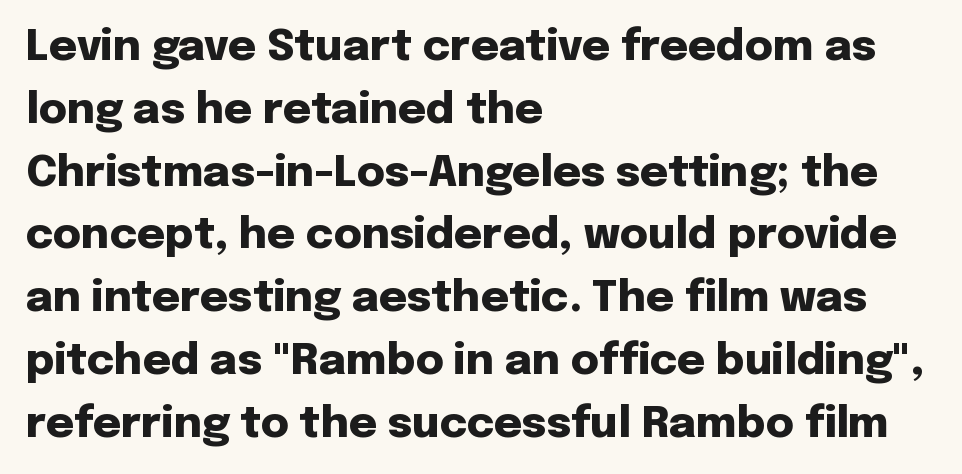
The passage shown is typed in a proportional face where columns would drift. Reading down the block, your eye returns to a fixed left position each line. The space between consecutive lines is moderate. How are the letters spaced? Ordinarily, with no added tracking. Serif or sans? Sans — the stroke terminals are bare. Has an underline been added? It has not.
